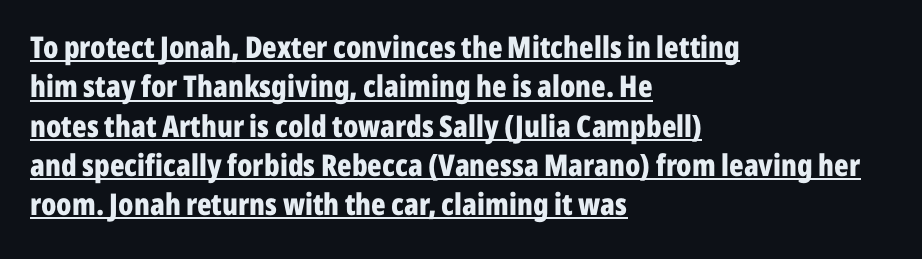
Q: Is the text bold? A: Yes.
Q: Is the text italic (slanted)? A: No, it is upright.
Q: Is the typeface a serif or a sans-serif typeface? A: Sans-serif.
Q: Is the text underlined? A: Yes.
Q: How is the paragraph aligned? A: Left-aligned.
Q: Is the spacing between letters normal or unusually wide? A: Normal.
Q: Is the spacing between lines tight, normal or loose? A: Normal.
Q: Width (condensed, normal, or wide)? A: Condensed.
Q: Stroke contrast? A: Low.
Q: x-height? A: Medium.
Q: Monospaced? A: No.
